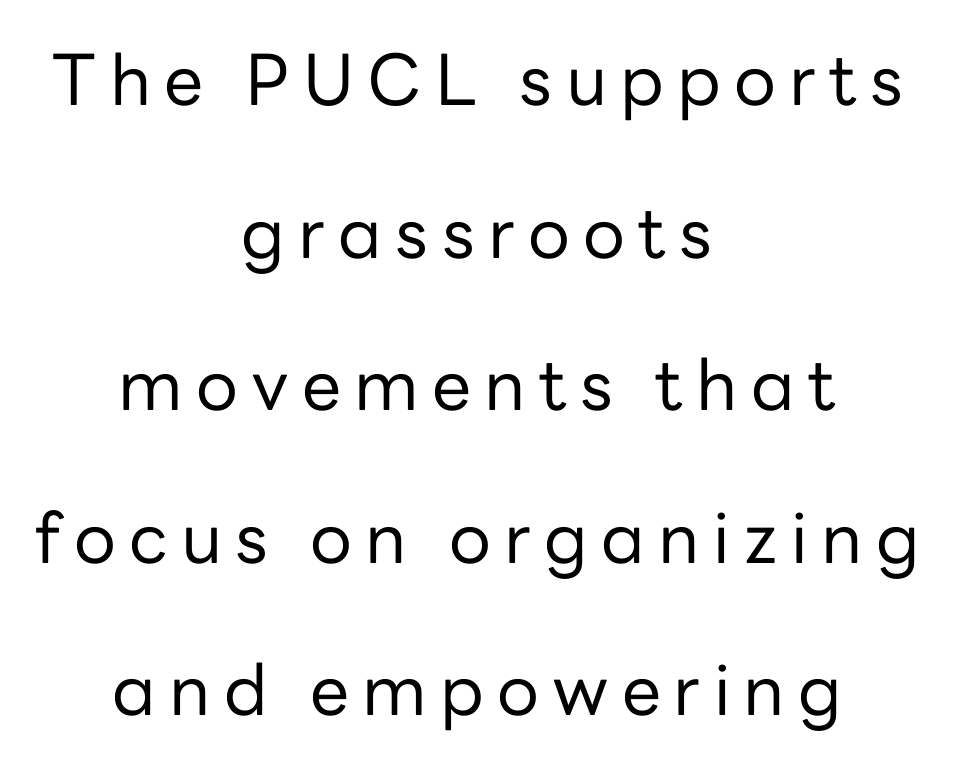
Leading is clearly above the norm, producing a sparse column. A clean baseline with only descenders dipping below it. Check where the strokes stop: nothing finishes them off — pure sans. Caption: face not bold, strokes unweighted.
